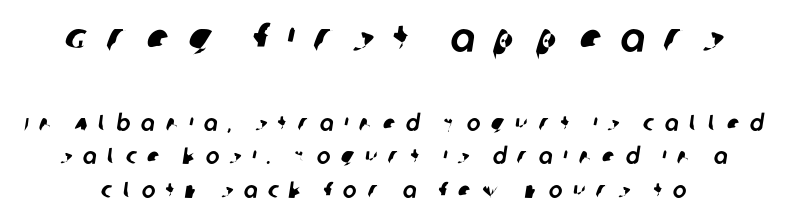
Q: Is the typeface a serif or a sans-serif typeface? A: Sans-serif.
Q: Is the text underlined? A: No.
Q: Is the spacing between letters normal or unusually wide? A: Unusually wide.
Q: Is the spacing between lines tight, normal or loose? A: Normal.
Q: Which block of text is set in a larger size, the first (top) or the second (bottom)? A: The first (top) one.
Q: Width (condensed, normal, or wide)? A: Normal.
Q: Stroke contrast? A: Low.
Q: x-height? A: Large.
Q: Monospaced? A: No.
